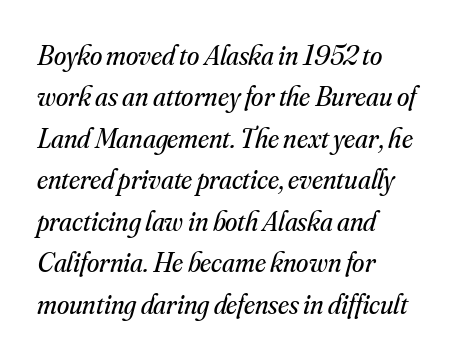
{"serif": "yes", "italic": "yes", "lean": "right", "slant_degrees": 16, "bold": "no", "weight": "regular", "width": "normal", "stroke_contrast": "medium", "x_height": "small", "monospaced": "no", "underline": "no", "align": "left", "line_spacing": "normal", "line_spacing_ratio": 1.48, "letter_spacing": "normal", "letter_spacing_em": 0.0, "glyph_px": 28}
